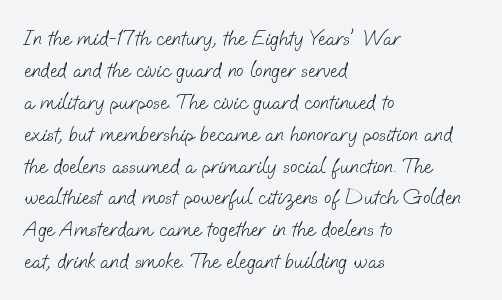
The image shows 22 px text type; set left-aligned, normal line spacing (1.45x), normal letter spacing, not underlined.
